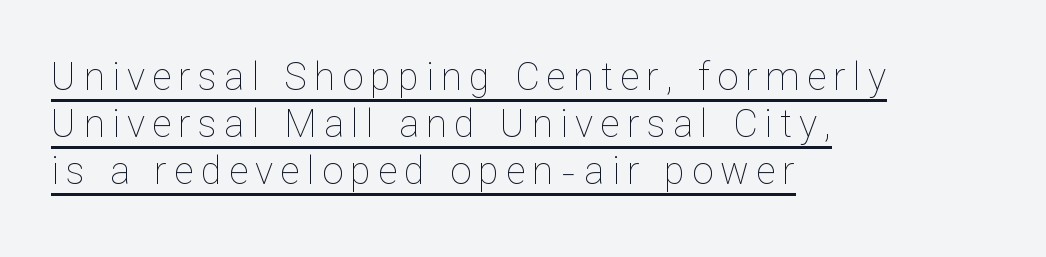
{"italic": "no", "bold": "no", "weight": "thin", "width": "normal", "stroke_contrast": "low", "x_height": "medium", "monospaced": "no", "underline": "yes", "align": "left", "line_spacing_ratio": 1.24, "glyph_px": 38}
